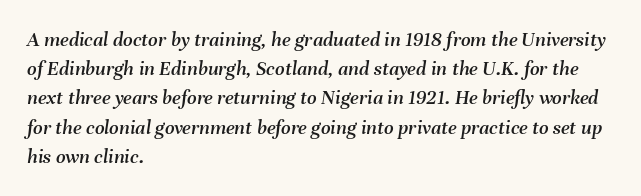
The image shows 21 px text type, italic (leaning right); set left-aligned, normal line spacing (1.39x), normal letter spacing, not underlined.
